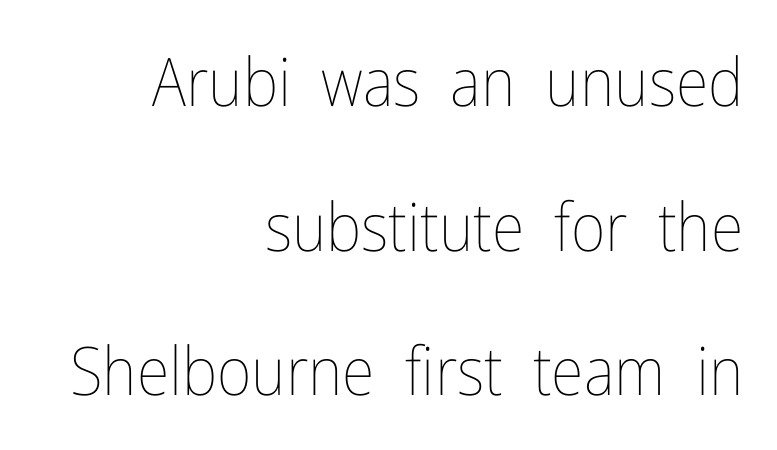
The font's upright variant was chosen for this text. No letter is thick-stroked: the sample isn't bold. Observe the ordinary spacing: letters are neighbours, not strangers. Check the space under the baseline: it is left empty. Leftover space on each line is placed entirely before the opening word. Leading is clearly above the norm, producing a sparse column.
